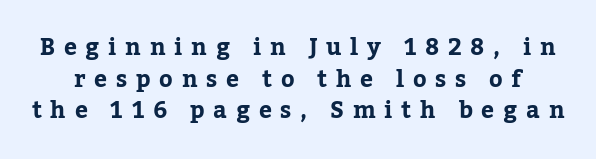
{"italic": "no", "bold": "yes", "underline": "no", "line_spacing": "normal", "line_spacing_ratio": 1.37, "letter_spacing": "wide", "letter_spacing_em": 0.38, "glyph_px": 23}
